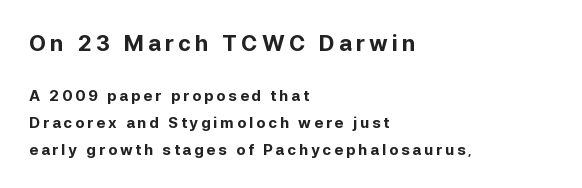
Posture: upright roman. Typesetter's note — upper block bumped up in size, lower block left smaller. Glance below the letters and you will spot only blank space. The characters look thick and weighty, a clear bold.
